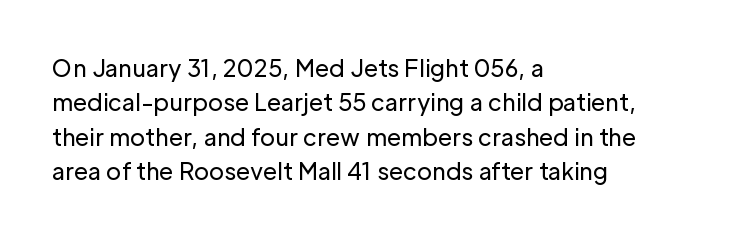
The vertical gap from one line to the next is medium. These lines were composed using upright roman letters. Horizontal alignment here is leftward, the default for most running prose. The gaps between neighbouring characters are ordinary and unremarkable. Weight: regular or lighter.
